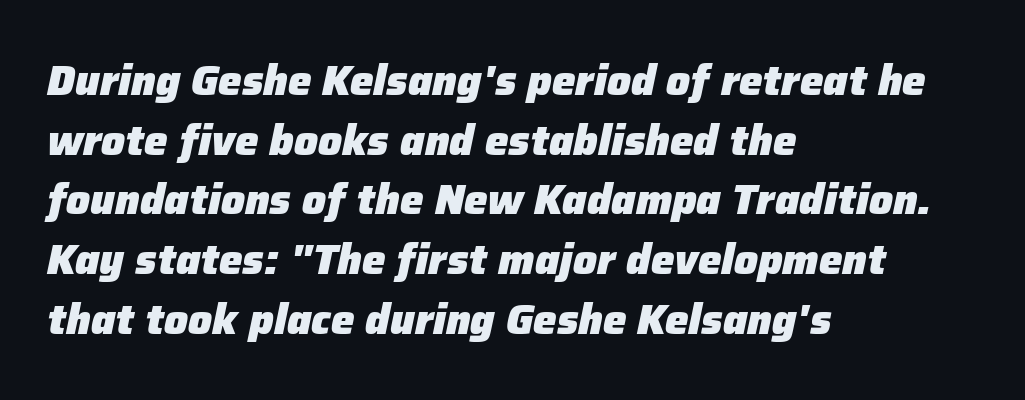
The image shows 42 px heavy type, italic (leaning right); set left-aligned, normal line spacing (1.42x), normal letter spacing, not underlined; low stroke contrast and a medium x-height.
